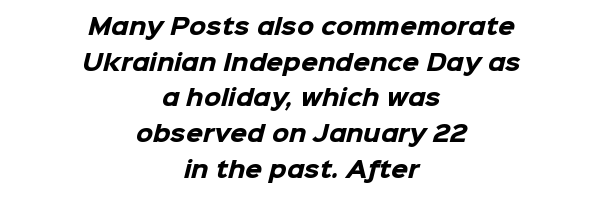
Q: Is the text bold? A: Yes.
Q: Is the text underlined? A: No.
Q: How is the paragraph aligned? A: Centered.
Q: Is the spacing between letters normal or unusually wide? A: Normal.
Q: Is the spacing between lines tight, normal or loose? A: Normal.
